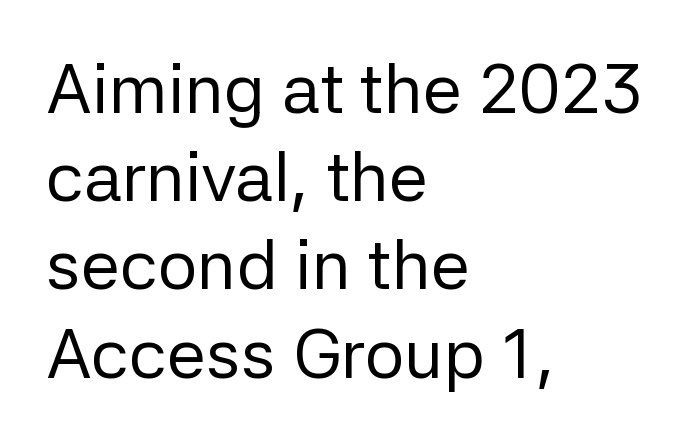
The image shows 70 px regular-weight sans-serif type, upright; set left-aligned, normal line spacing (1.26x), normal letter spacing, not underlined; low stroke contrast and a medium x-height.
